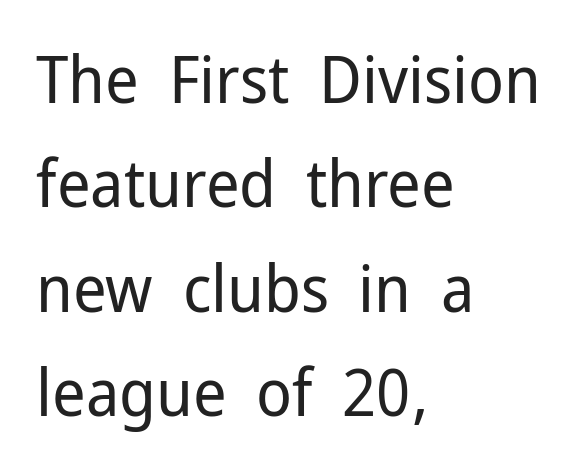
Q: Is the text bold? A: No.
Q: Is the text italic (slanted)? A: No, it is upright.
Q: Is the typeface a serif or a sans-serif typeface? A: Sans-serif.
Q: Is the text underlined? A: No.
Q: How is the paragraph aligned? A: Left-aligned.
Q: Is the spacing between letters normal or unusually wide? A: Normal.
Q: Is the spacing between lines tight, normal or loose? A: Normal.
Q: Width (condensed, normal, or wide)? A: Normal.
Q: Stroke contrast? A: Low.
Q: x-height? A: Medium.
Q: Monospaced? A: No.
